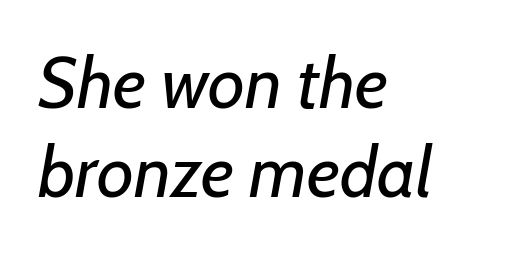
Nothing heavy about these letters — not bold at all. Style check: oblique. The horizontal fit of the characters is conventional and even. The baseline area is clear. The typesetter chose a ragged-right arrangement here.
